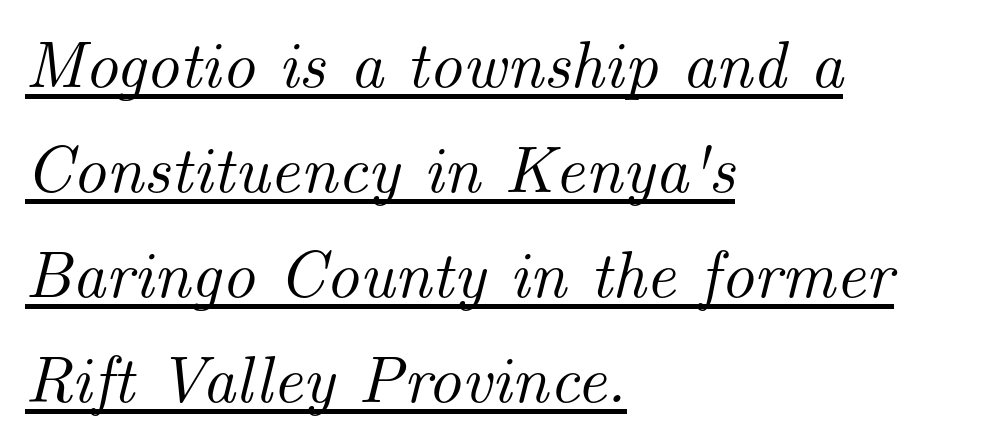
{"serif": "yes", "italic": "yes", "lean": "right", "slant_degrees": 14, "width": "normal", "stroke_contrast": "medium", "x_height": "small", "monospaced": "no", "underline": "yes", "align": "left", "line_spacing": "normal", "line_spacing_ratio": 1.59, "letter_spacing": "normal", "letter_spacing_em": 0.0, "glyph_px": 66}
